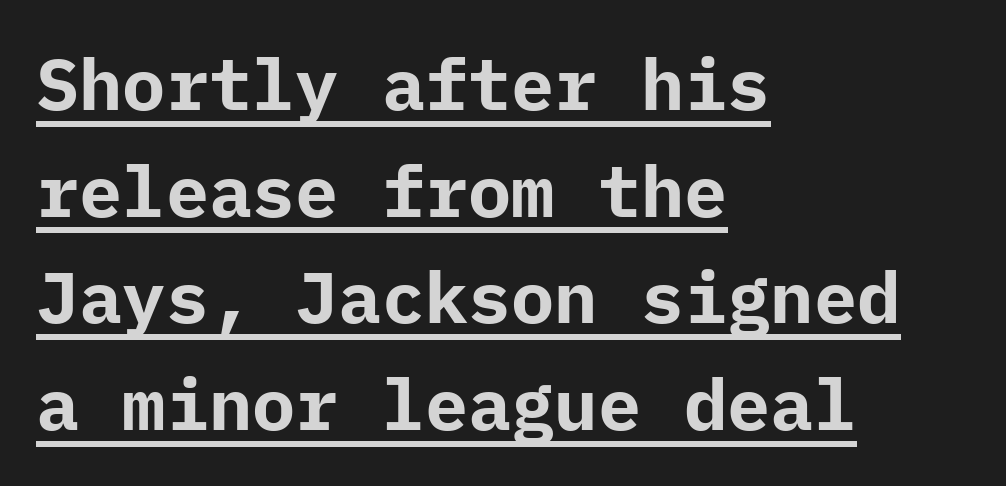
{"serif": "no", "italic": "no", "bold": "yes", "weight": "bold", "width": "normal", "stroke_contrast": "low", "x_height": "medium", "underline": "yes", "align": "left", "line_spacing": "normal", "line_spacing_ratio": 1.48, "letter_spacing": "normal", "letter_spacing_em": 0.0, "glyph_px": 72}
